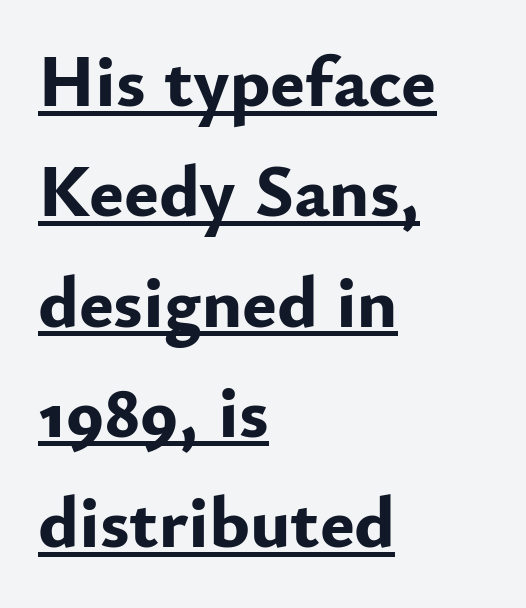
The image shows 74 px bold sans-serif type, upright; set left-aligned, normal line spacing (1.49x), normal letter spacing, underlined; low stroke contrast and a small x-height.
